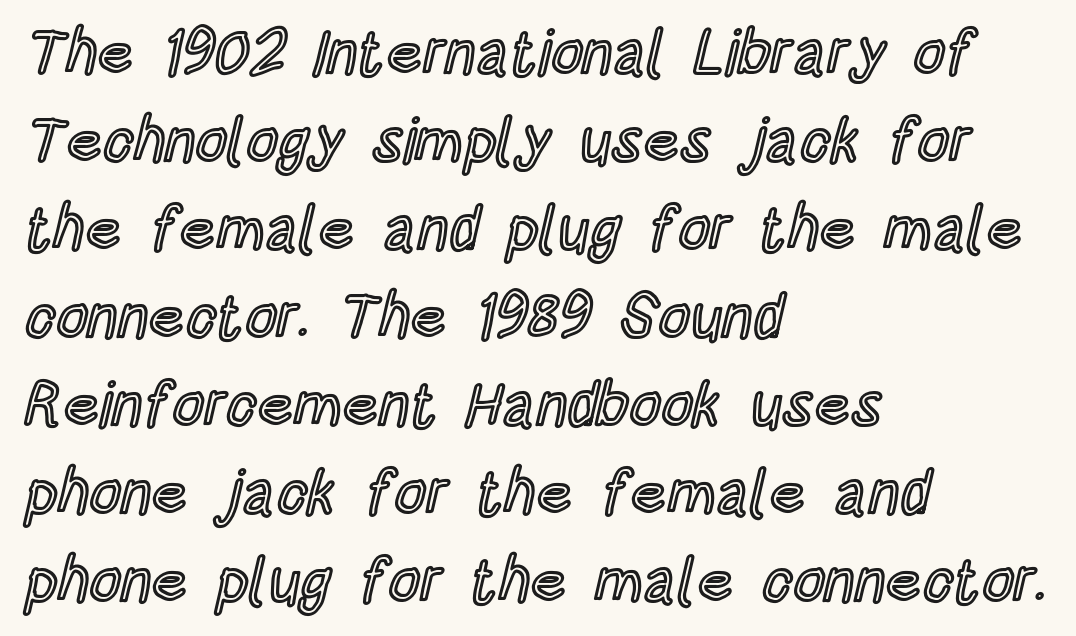
The image shows 62 px condensed type; set left-aligned, normal line spacing (1.42x), normal letter spacing, not underlined; a large x-height.
